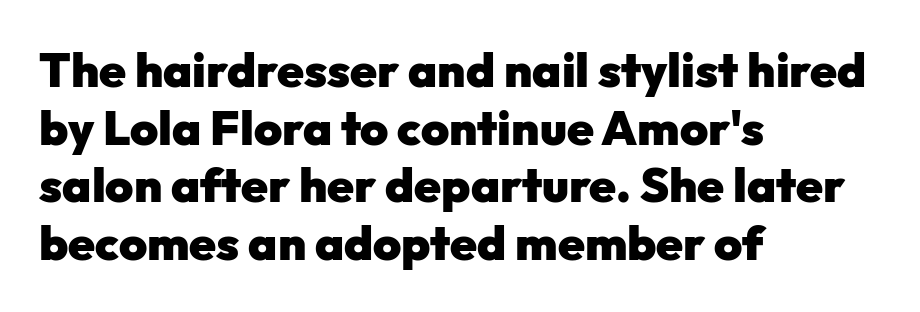
{"serif": "no", "italic": "no", "bold": "yes", "weight": "heavy", "width": "normal", "stroke_contrast": "low", "x_height": "medium", "monospaced": "no", "underline": "no", "align": "left", "line_spacing_ratio": 1.2, "letter_spacing": "normal", "letter_spacing_em": 0.0, "glyph_px": 48}
